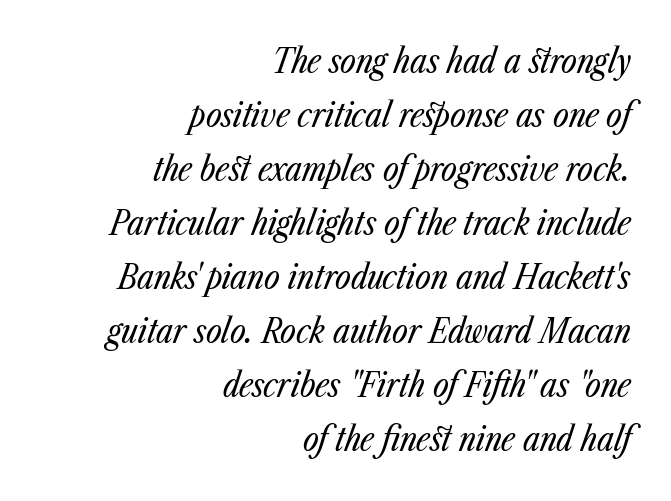
The image shows 34 px regular-weight, condensed type, italic (leaning right); set right-aligned, normal line spacing (1.59x), normal letter spacing, not underlined; low stroke contrast and a medium x-height.
